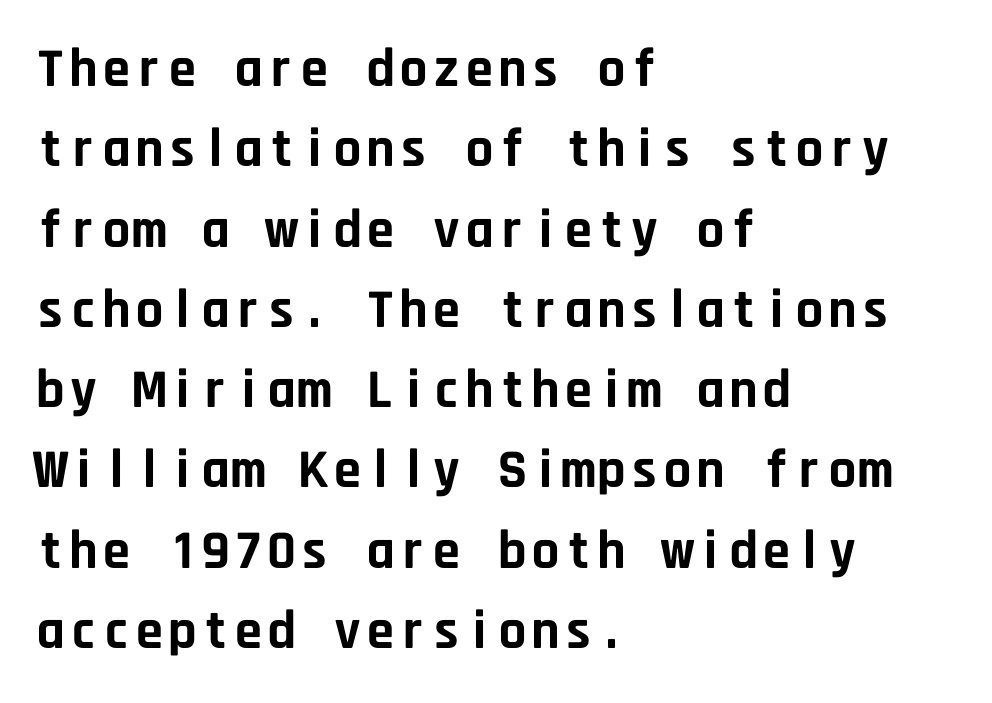
Check where the strokes stop: nothing finishes them off — pure sans. The face used here has the dense, thick strokes of a bold. There is no visible air inserted between adjacent glyphs. Every character here occupies the same horizontal width, giving the sample a typewriter-like rhythm. Any mark beneath the type? The region is blank. The passage shown stacks its lines at a standard gap.
